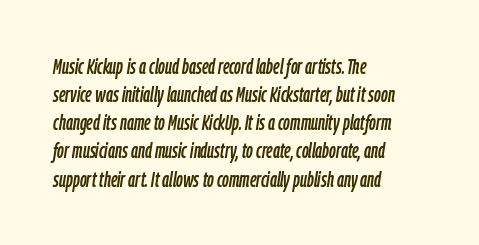
The image shows 21 px text type, italic (leaning right); set left-aligned, normal line spacing (1.34x), normal letter spacing, not underlined.
